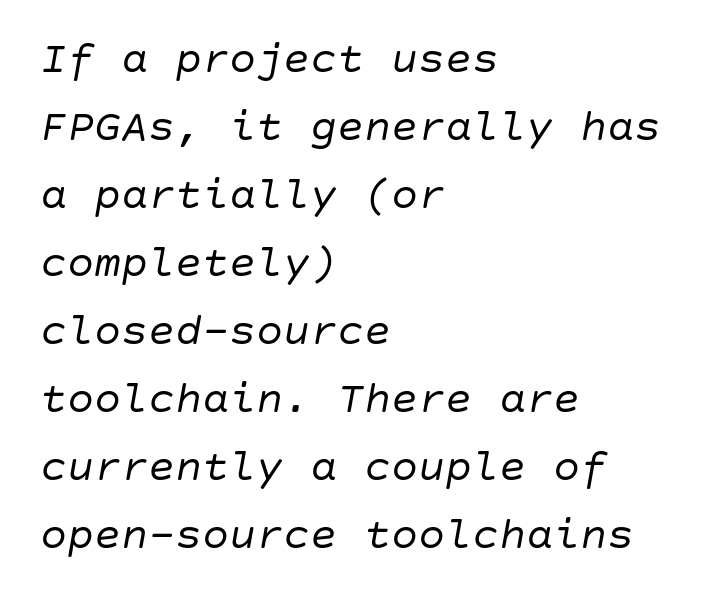
Quick note: interline space is typical. The font sits on the lighter half of the weight spectrum, regular included. Observe the lean: these are italic letterforms. Reading down the block, your eye returns to a fixed left position each line. Type without underlining.
